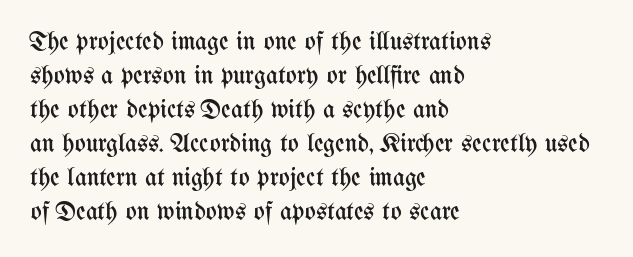
Q: Is the text bold? A: No.
Q: Is the text italic (slanted)? A: No, it is upright.
Q: Is the text underlined? A: No.
Q: How is the paragraph aligned? A: Left-aligned.
Q: Is the spacing between letters normal or unusually wide? A: Normal.
Q: Is the spacing between lines tight, normal or loose? A: Normal.
